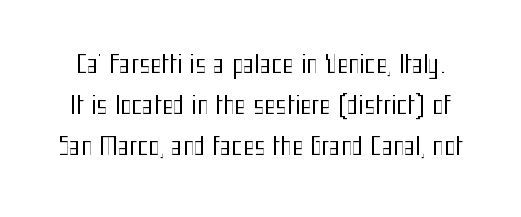
The image shows 24 px text type, upright; set line spacing 1.71x, normal letter spacing, not underlined.
